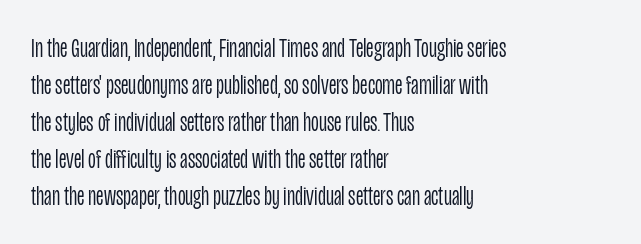
Q: Is the text bold? A: No.
Q: Is the text italic (slanted)? A: No, it is upright.
Q: Is the text underlined? A: No.
Q: How is the paragraph aligned? A: Left-aligned.
Q: Is the spacing between letters normal or unusually wide? A: Normal.
Q: Is the spacing between lines tight, normal or loose? A: Normal.
